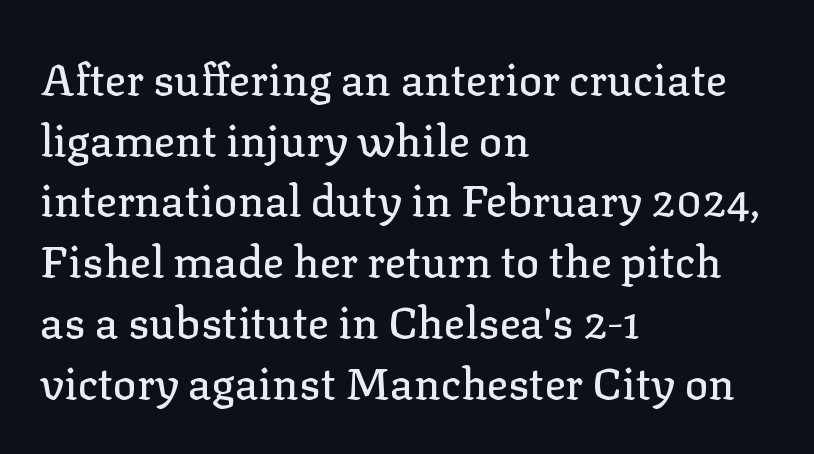
{"serif": "yes", "italic": "no", "width": "normal", "stroke_contrast": "low", "x_height": "medium", "monospaced": "no", "underline": "no", "align": "left", "line_spacing": "normal", "line_spacing_ratio": 1.38, "letter_spacing": "normal", "letter_spacing_em": 0.0, "glyph_px": 44}
